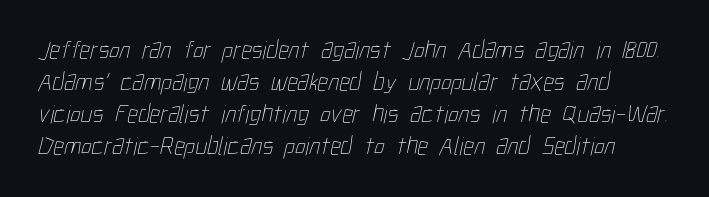
{"bold": "no", "underline": "no", "line_spacing_ratio": 1.23, "letter_spacing": "normal", "letter_spacing_em": 0.0, "glyph_px": 26}
